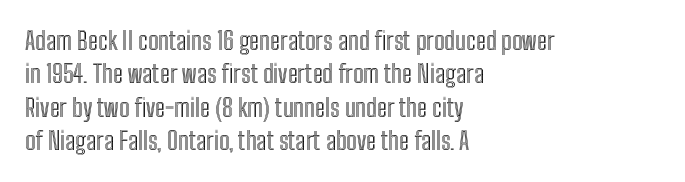
The image shows 25 px text type, upright; set left-aligned, normal line spacing (1.34x), normal letter spacing, not underlined.
